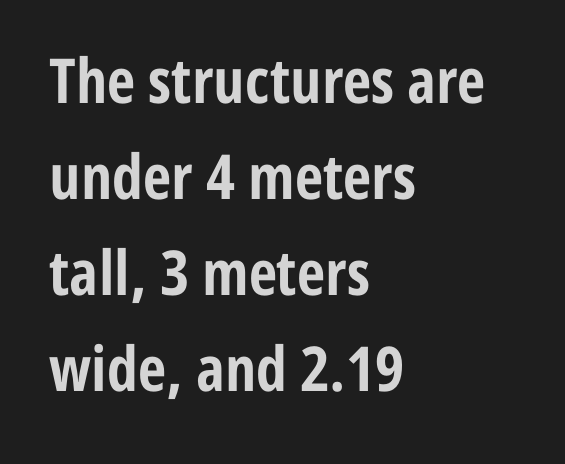
The paragraph shown leans on its left margin. Character widths vary here, with narrow letters taking less room than wide ones. Posture: vertical. The gap between lines stays unmarked. Observe the absence of serifs on each vertical stroke in this sample. There is no visible air inserted between adjacent glyphs.
